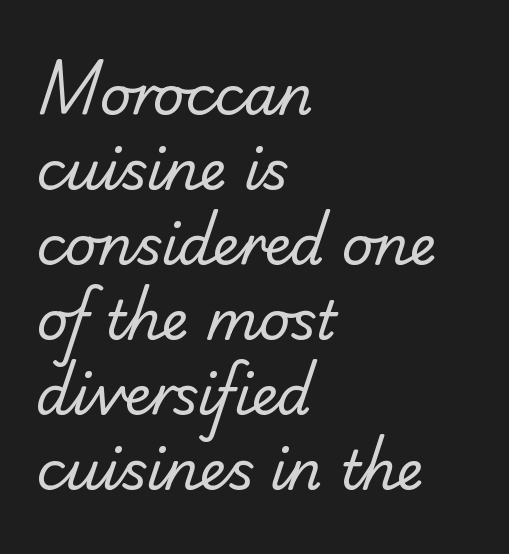
Q: Is the text bold? A: No.
Q: Is the typeface a serif or a sans-serif typeface? A: Sans-serif.
Q: Is the text underlined? A: No.
Q: How is the paragraph aligned? A: Left-aligned.
Q: Is the spacing between letters normal or unusually wide? A: Normal.
Q: Is the spacing between lines tight, normal or loose? A: Normal.
Q: Width (condensed, normal, or wide)? A: Normal.
Q: Stroke contrast? A: Low.
Q: x-height? A: Small.
Q: Monospaced? A: No.
